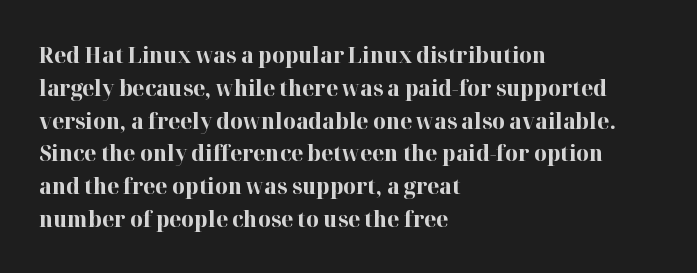
Q: Is the text bold? A: Yes.
Q: Is the text italic (slanted)? A: No, it is upright.
Q: Is the text underlined? A: No.
Q: How is the paragraph aligned? A: Left-aligned.
Q: Is the spacing between letters normal or unusually wide? A: Normal.
Q: Is the spacing between lines tight, normal or loose? A: Normal.
